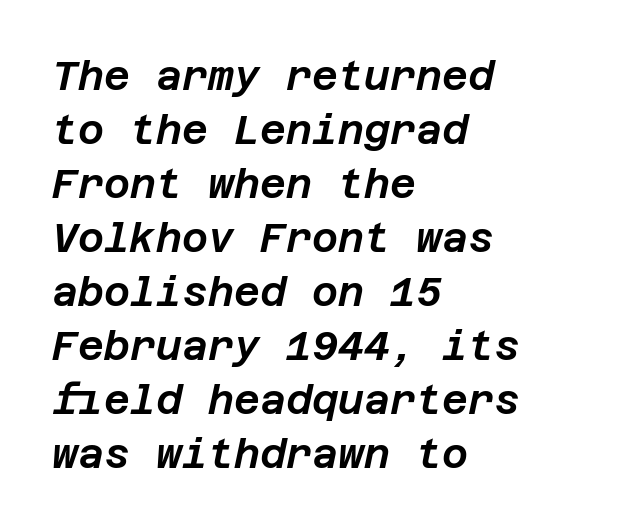
The image shows 40 px text type, italic (leaning right); set left-aligned, normal line spacing (1.35x), normal letter spacing, not underlined; low stroke contrast and a large x-height.
